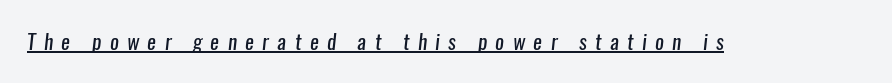
{"bold": "no", "underline": "yes", "letter_spacing": "wide", "letter_spacing_em": 0.4, "glyph_px": 21}
